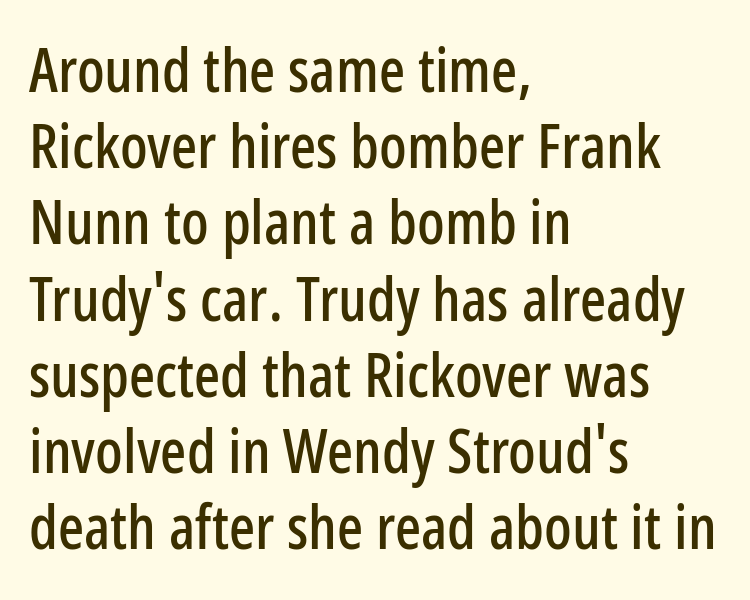
Q: Is the text italic (slanted)? A: No, it is upright.
Q: Is the typeface a serif or a sans-serif typeface? A: Sans-serif.
Q: Is the text underlined? A: No.
Q: How is the paragraph aligned? A: Left-aligned.
Q: Is the spacing between letters normal or unusually wide? A: Normal.
Q: Is the spacing between lines tight, normal or loose? A: Normal.
Q: Width (condensed, normal, or wide)? A: Condensed.
Q: Stroke contrast? A: Low.
Q: x-height? A: Medium.
Q: Monospaced? A: No.
